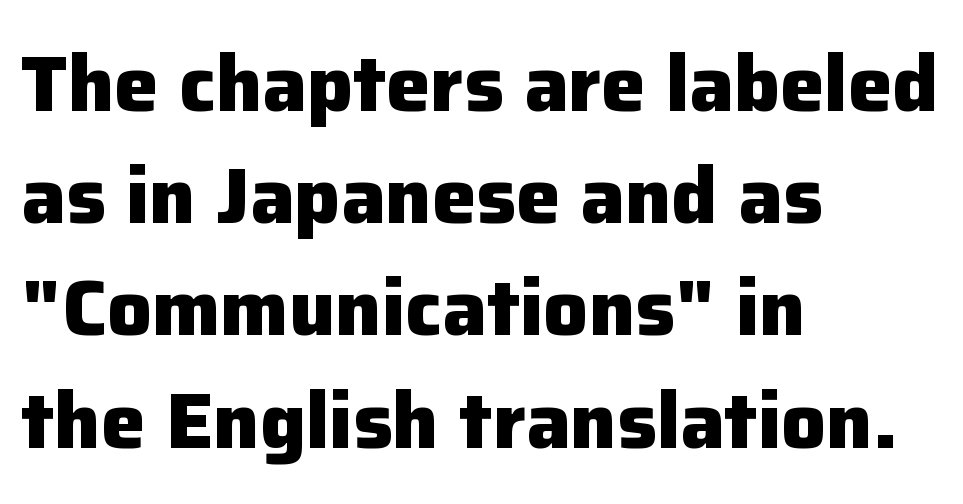
Q: Is the text bold? A: Yes.
Q: Is the text italic (slanted)? A: No, it is upright.
Q: Is the typeface a serif or a sans-serif typeface? A: Sans-serif.
Q: Is the text underlined? A: No.
Q: How is the paragraph aligned? A: Left-aligned.
Q: Is the spacing between letters normal or unusually wide? A: Normal.
Q: Is the spacing between lines tight, normal or loose? A: Normal.
Q: Width (condensed, normal, or wide)? A: Normal.
Q: Stroke contrast? A: Low.
Q: x-height? A: Medium.
Q: Monospaced? A: No.
